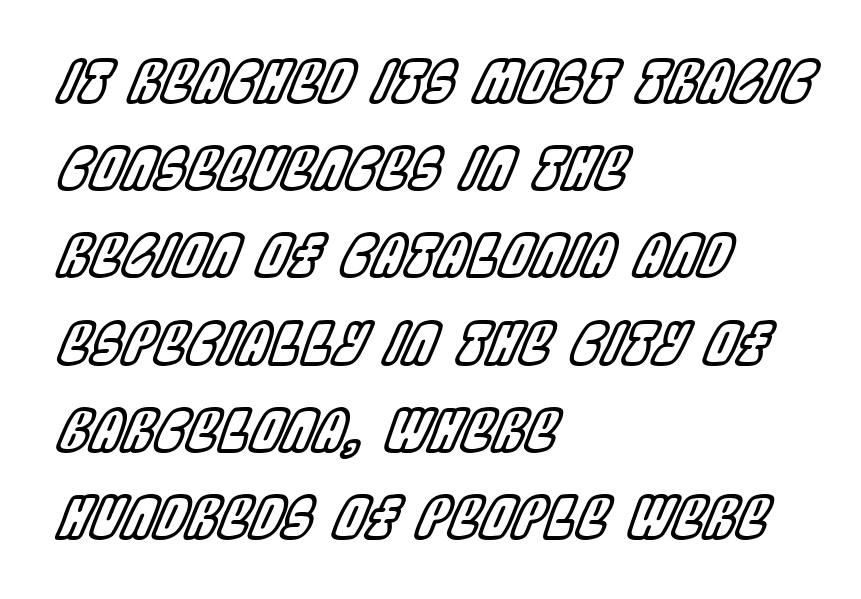
The image shows 57 px condensed type, italic (leaning right); set left-aligned, normal line spacing (1.53x), normal letter spacing, not underlined; a large x-height.
